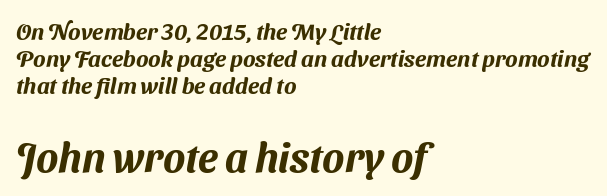
The image shows 41 px sans-serif type; set left-aligned, line spacing 1.17x, normal letter spacing, not underlined; the second (bottom) block is 1.78x larger; medium stroke contrast and a medium x-height.
